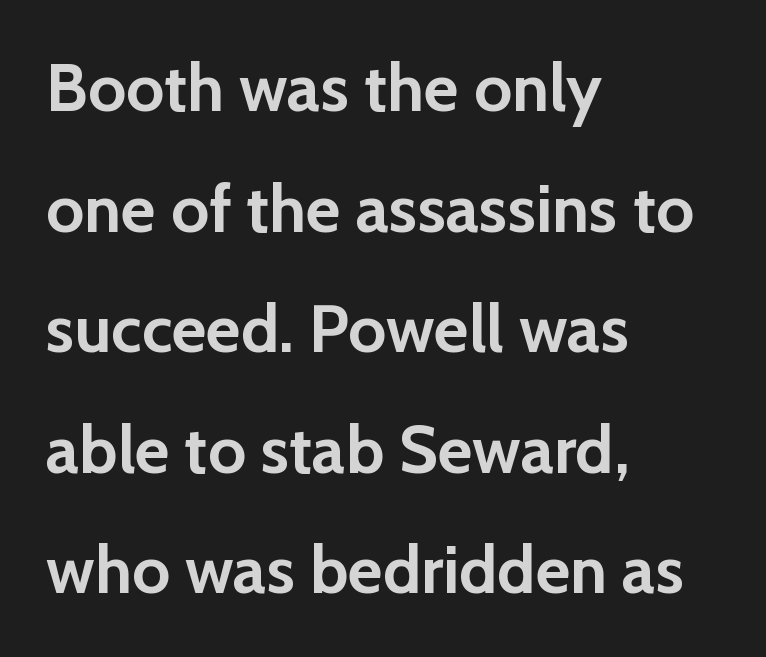
The image shows 67 px semibold sans-serif type, upright; set left-aligned, line spacing 1.8x, normal letter spacing, not underlined; low stroke contrast and a medium x-height.
